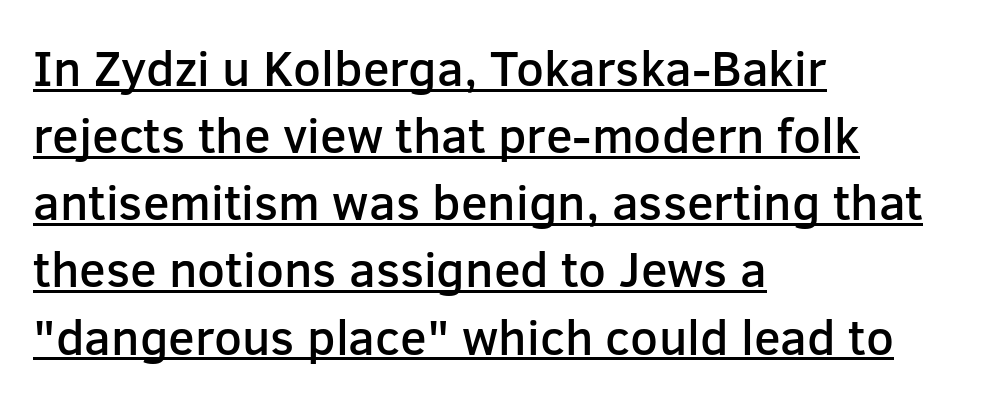
Q: Is the text bold? A: Semi-bold.
Q: Is the text italic (slanted)? A: No, it is upright.
Q: Is the typeface a serif or a sans-serif typeface? A: Sans-serif.
Q: Is the text underlined? A: Yes.
Q: How is the paragraph aligned? A: Left-aligned.
Q: Is the spacing between letters normal or unusually wide? A: Normal.
Q: Is the spacing between lines tight, normal or loose? A: Normal.
Q: Width (condensed, normal, or wide)? A: Normal.
Q: Stroke contrast? A: Low.
Q: x-height? A: Medium.
Q: Monospaced? A: No.
